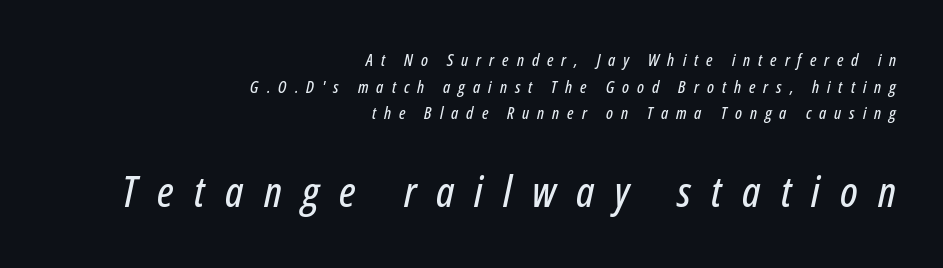
Q: Is the text italic (slanted)? A: Yes, it leans right by about 12 degrees.
Q: Is the text underlined? A: No.
Q: How is the paragraph aligned? A: Right-aligned.
Q: Is the spacing between letters normal or unusually wide? A: Unusually wide.
Q: Is the spacing between lines tight, normal or loose? A: Normal.
Q: Which block of text is set in a larger size, the first (top) or the second (bottom)? A: The second (bottom) one.
Q: Width (condensed, normal, or wide)? A: Condensed.
Q: Stroke contrast? A: Low.
Q: x-height? A: Medium.
Q: Monospaced? A: No.
